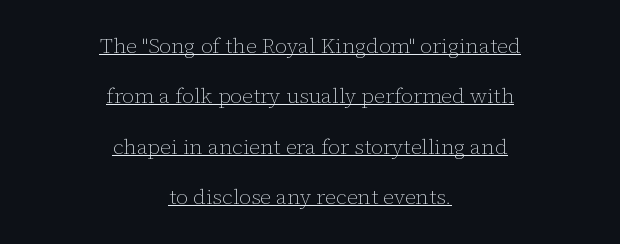
It's the straight-up-and-down kind of type. In CSS terms this would be text-align: center. Vertically, the passage feels expansive, rows floating well apart. The horizontal fit of the characters is conventional and even.
